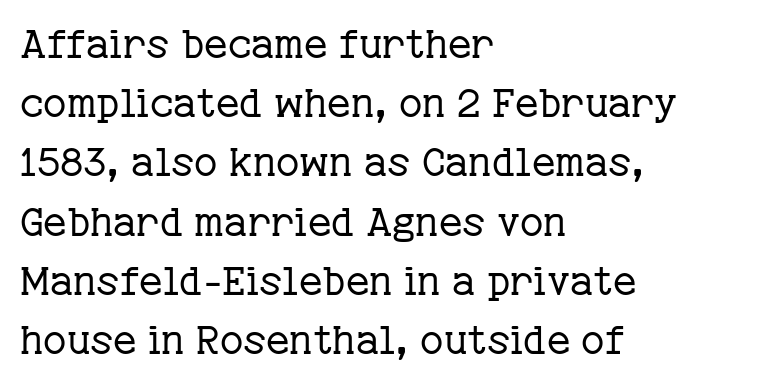
The image shows 40 px regular-weight serif type, upright; set left-aligned, normal line spacing (1.48x), normal letter spacing, not underlined; low stroke contrast and a medium x-height.
